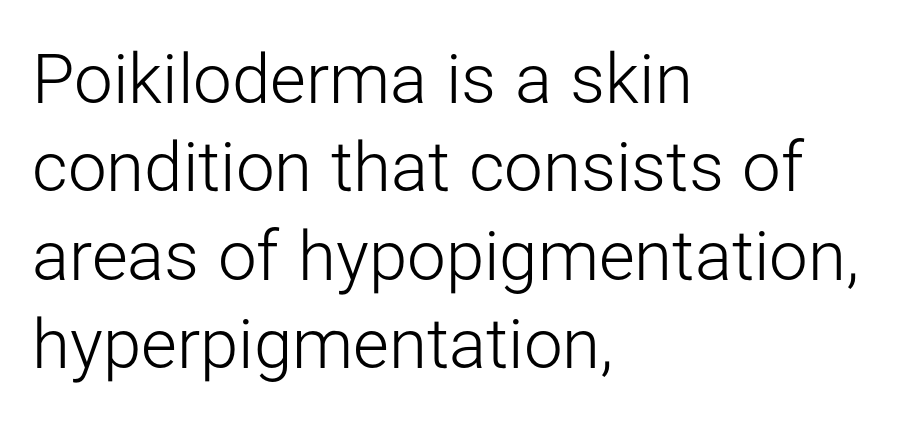
Q: Is the text bold? A: No.
Q: Is the text italic (slanted)? A: No, it is upright.
Q: Is the typeface a serif or a sans-serif typeface? A: Sans-serif.
Q: Is the text underlined? A: No.
Q: How is the paragraph aligned? A: Left-aligned.
Q: Is the spacing between letters normal or unusually wide? A: Normal.
Q: Is the spacing between lines tight, normal or loose? A: Normal.
Q: Width (condensed, normal, or wide)? A: Normal.
Q: Stroke contrast? A: Low.
Q: x-height? A: Medium.
Q: Monospaced? A: No.
